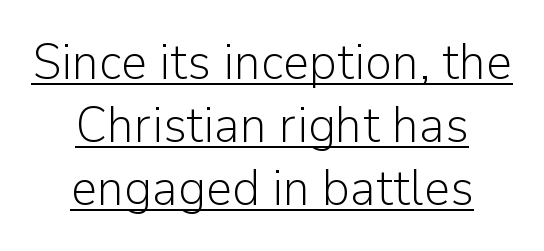
The image shows 51 px light sans-serif type, upright; set centered, line spacing 1.24x, normal letter spacing, underlined; low stroke contrast and a medium x-height.
